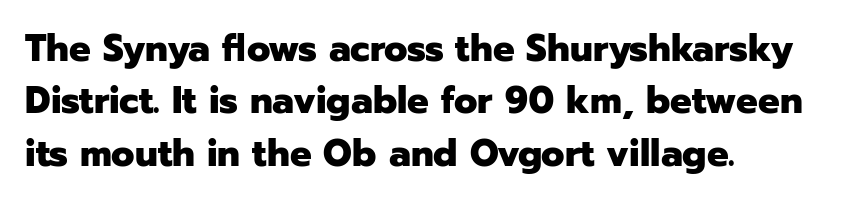
Letterform terminals end flat and unadorned throughout the passage. Here the designer chose a conventional face with non-uniform glyph widths. Casual observation: everything's shoved over to the left. The passage shown stacks its lines at a standard gap.
